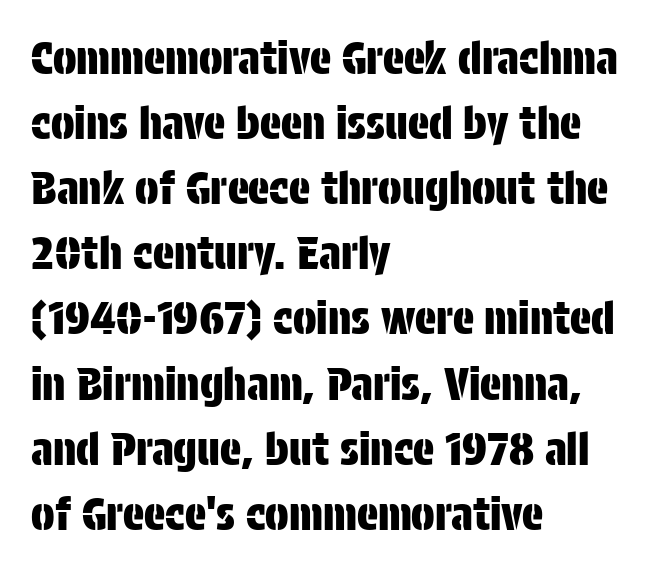
The image shows 44 px condensed sans-serif type, upright; set left-aligned, normal line spacing (1.48x), normal letter spacing, not underlined; low stroke contrast and a large x-height.
